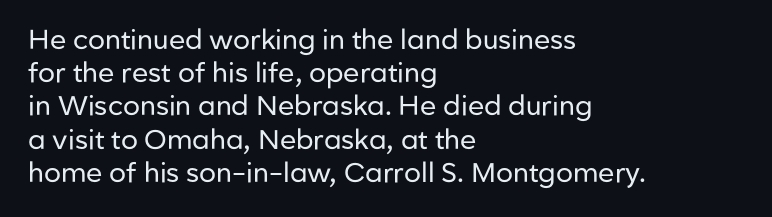
Q: Is the text bold? A: No.
Q: Is the text italic (slanted)? A: No, it is upright.
Q: Is the text underlined? A: No.
Q: How is the paragraph aligned? A: Left-aligned.
Q: Is the spacing between letters normal or unusually wide? A: Normal.
